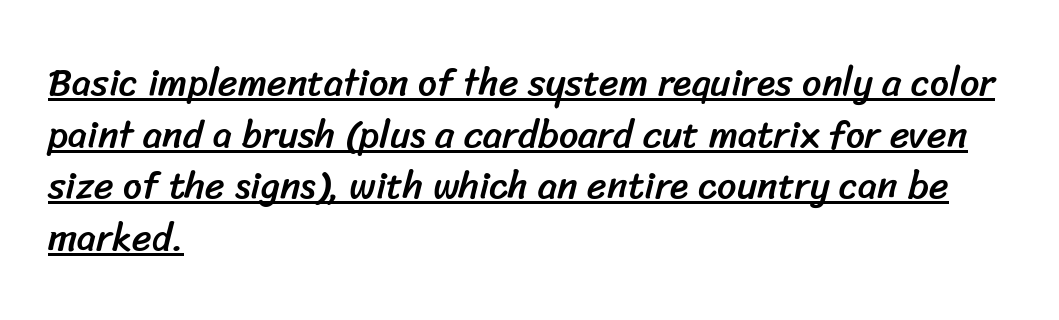
The image shows 38 px sans-serif type; set left-aligned, normal line spacing (1.36x), normal letter spacing, underlined; low stroke contrast and a medium x-height.
